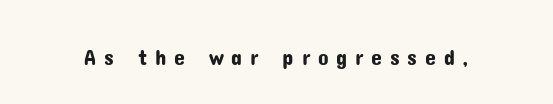
The image shows 22 px text type, upright; set unusually wide letter spacing (+0.35 em), not underlined.
